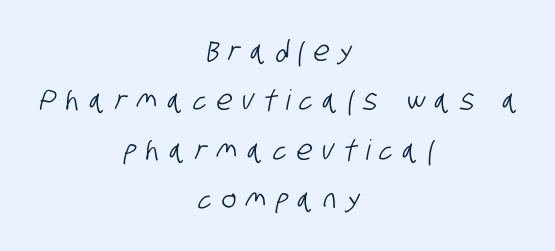
The image shows 28 px condensed sans-serif type; set centered, line spacing 1.76x, unusually wide letter spacing (+0.35 em), not underlined; low stroke contrast and a large x-height.
